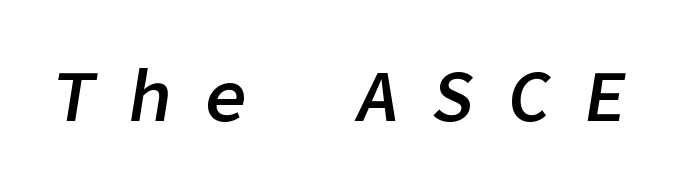
The image shows 73 px semibold type, italic (leaning right); set unusually wide letter spacing (+0.44 em), not underlined; low stroke contrast and a medium x-height.
